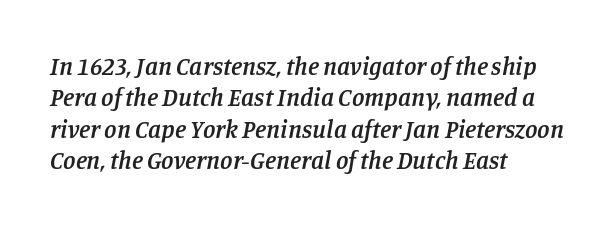
{"italic": "yes", "lean": "right", "slant_degrees": 11, "bold": "semi", "underline": "no", "align": "left", "line_spacing": "normal", "line_spacing_ratio": 1.26, "letter_spacing": "normal", "letter_spacing_em": 0.0, "glyph_px": 25}
